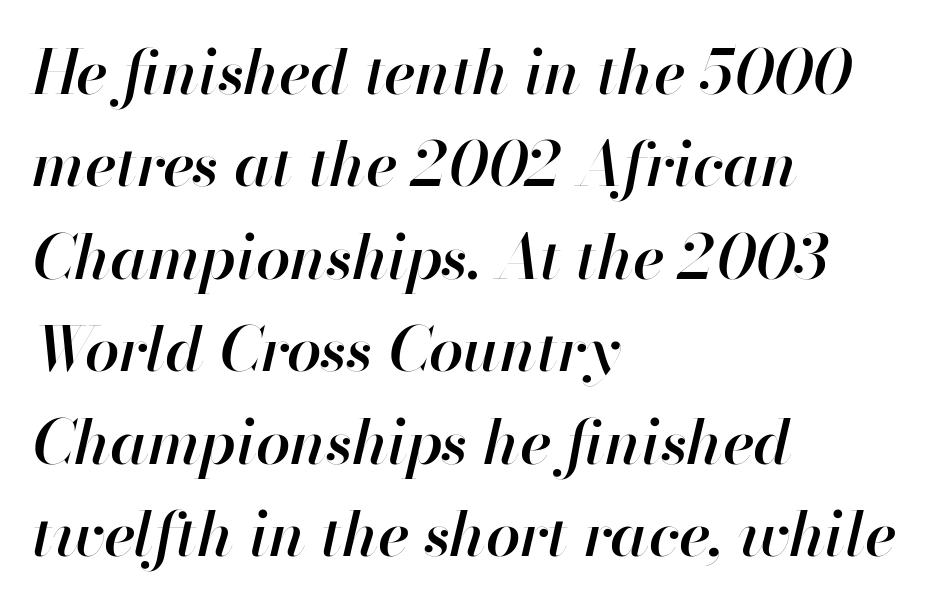
The image shows 62 px semibold type, italic (leaning right); set left-aligned, normal line spacing (1.49x), normal letter spacing, not underlined; high stroke contrast and a small x-height.
